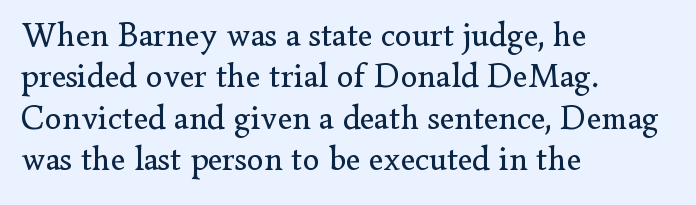
Q: Is the text bold? A: No.
Q: Is the text italic (slanted)? A: No, it is upright.
Q: Is the typeface a serif or a sans-serif typeface? A: Serif.
Q: Is the text underlined? A: No.
Q: How is the paragraph aligned? A: Left-aligned.
Q: Is the spacing between letters normal or unusually wide? A: Normal.
Q: Width (condensed, normal, or wide)? A: Normal.
Q: Stroke contrast? A: Low.
Q: x-height? A: Small.
Q: Monospaced? A: No.
